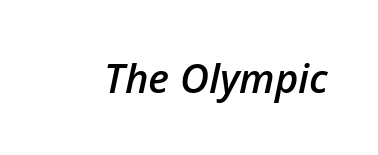
The image shows 40 px semibold type, italic (leaning right); set normal letter spacing, not underlined; low stroke contrast and a medium x-height.
